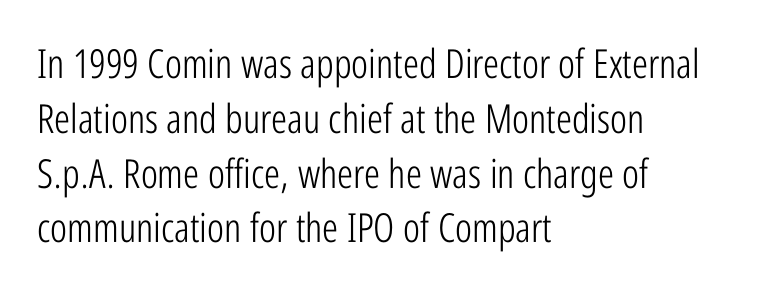
{"serif": "no", "italic": "no", "bold": "no", "weight": "light", "width": "condensed", "stroke_contrast": "low", "x_height": "medium", "monospaced": "no", "underline": "no", "align": "left", "line_spacing": "normal", "line_spacing_ratio": 1.37, "letter_spacing": "normal", "letter_spacing_em": 0.0, "glyph_px": 40}
